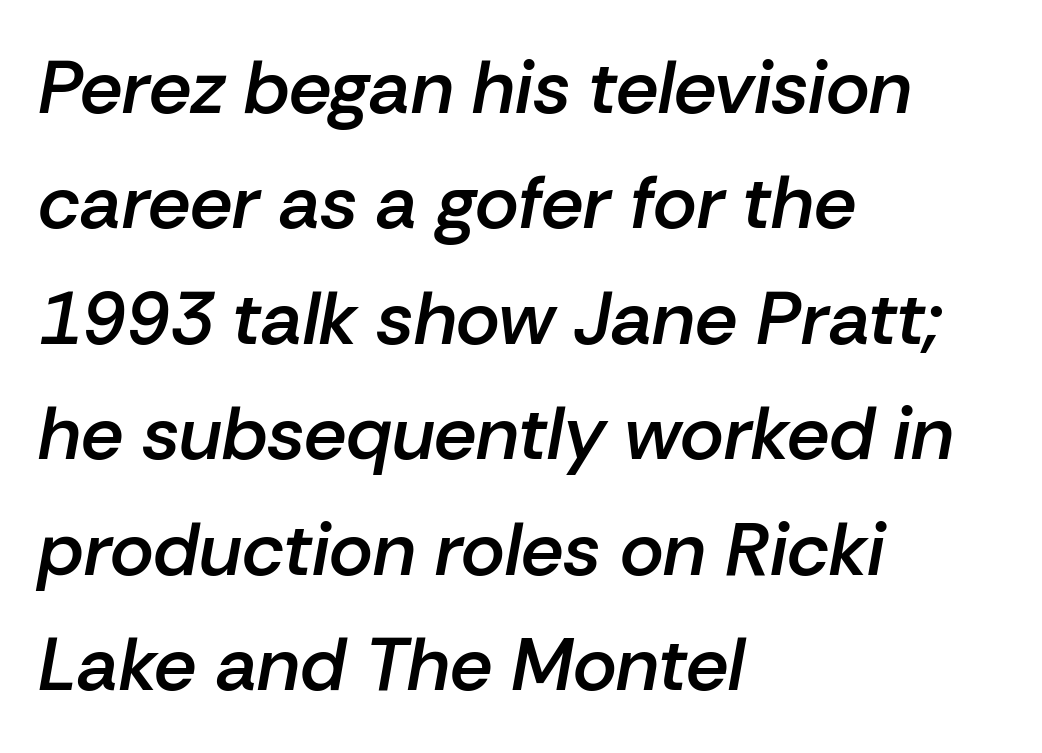
Q: Is the text bold? A: Semi-bold.
Q: Is the text italic (slanted)? A: Yes, it leans right by about 10 degrees.
Q: Is the text underlined? A: No.
Q: How is the paragraph aligned? A: Left-aligned.
Q: Is the spacing between letters normal or unusually wide? A: Normal.
Q: Is the spacing between lines tight, normal or loose? A: Normal.
Q: Width (condensed, normal, or wide)? A: Normal.
Q: Stroke contrast? A: Low.
Q: x-height? A: Medium.
Q: Monospaced? A: No.
